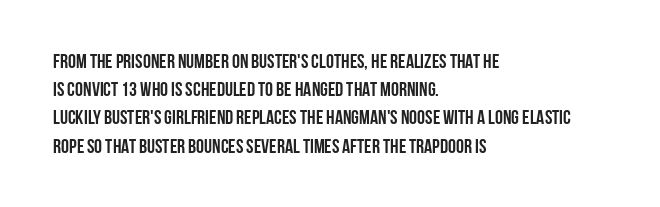
The image shows 20 px bold type, upright; set left-aligned, normal line spacing (1.41x), normal letter spacing, not underlined.
